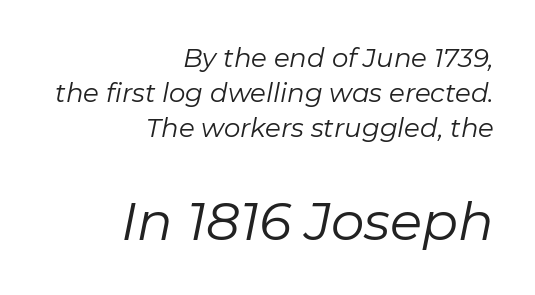
{"italic": "yes", "lean": "right", "slant_degrees": 11, "bold": "no", "weight": "regular", "width": "normal", "stroke_contrast": "low", "x_height": "medium", "monospaced": "no", "underline": "no", "align": "right", "line_spacing": "normal", "line_spacing_ratio": 1.34, "letter_spacing": "normal", "letter_spacing_em": 0.0, "larger_block": "second", "size_ratio": 2.04, "glyph_px": 53}
